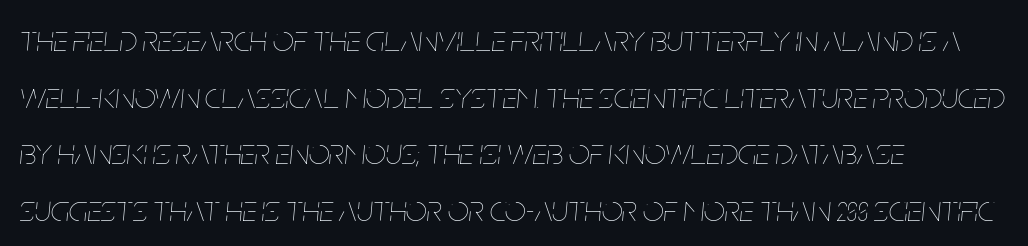
The image shows 37 px thin, condensed type, italic (leaning right); set left-aligned, normal line spacing (1.53x), normal letter spacing, not underlined; low stroke contrast and a large x-height.
